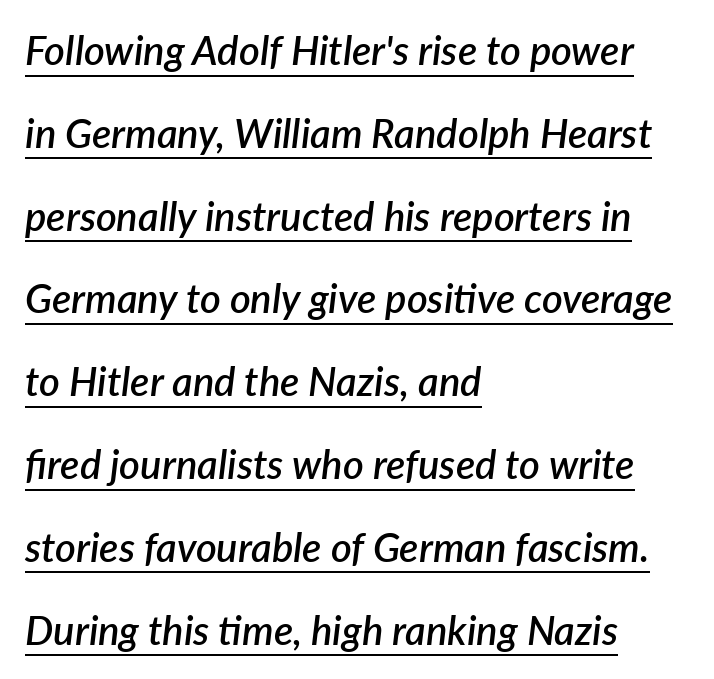
You can tell it's italic because the verticals aren't actually vertical. How would I describe the line gaps? Wide and relaxed. Weight check: semibold — heavier than regular, not quite bold. The rag falls on the right side of this text block.
